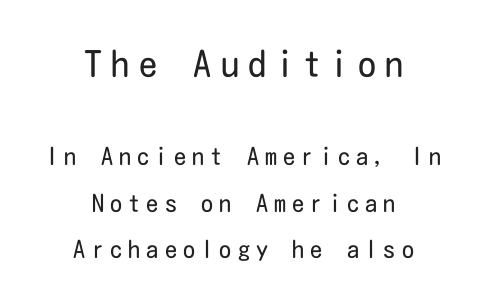
The image shows 36 px regular-weight, condensed sans-serif type, upright; set centered, loose line spacing (1.93x), unusually wide letter spacing (+0.26 em), not underlined; the first (top) block is 1.5x larger; low stroke contrast and a medium x-height.
